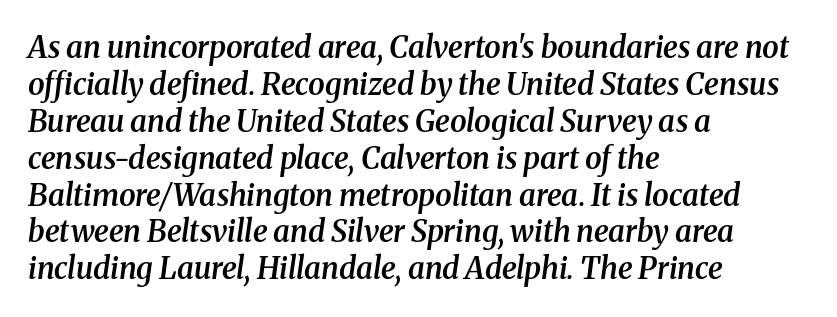
Q: Is the text bold? A: Semi-bold.
Q: Is the text italic (slanted)? A: Yes, it leans right by about 8 degrees.
Q: Is the typeface a serif or a sans-serif typeface? A: Serif.
Q: Is the text underlined? A: No.
Q: How is the paragraph aligned? A: Left-aligned.
Q: Is the spacing between letters normal or unusually wide? A: Normal.
Q: Width (condensed, normal, or wide)? A: Normal.
Q: Stroke contrast? A: Medium.
Q: x-height? A: Medium.
Q: Monospaced? A: No.
